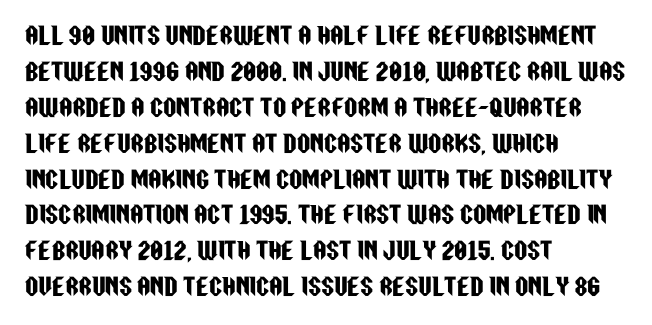
{"italic": "no", "underline": "no", "align": "left", "line_spacing": "normal", "line_spacing_ratio": 1.56, "letter_spacing": "normal", "letter_spacing_em": 0.0, "glyph_px": 23}
